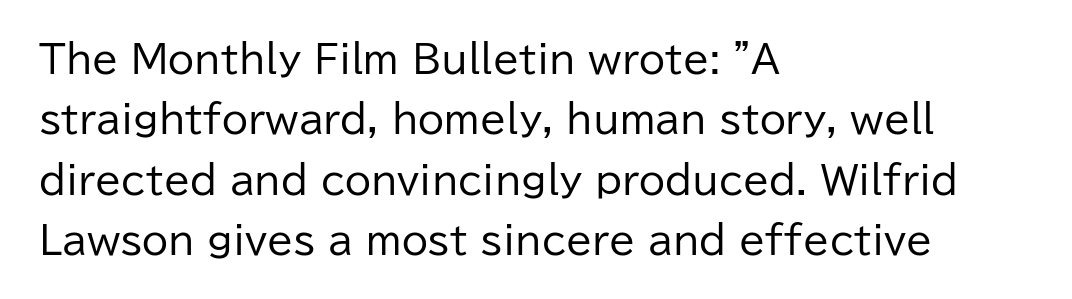
A typesetter would call this proportional, since set widths differ per character. Serif or sans? Sans — the stroke terminals are bare. Visually the block forms a straight wall on the left and a jagged coastline on the right. Honestly, there is no underline to notice here at all. The specimen reads as upright at a glance.
